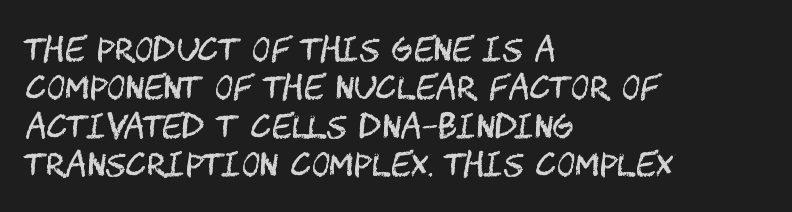
{"serif": "no", "italic": "no", "bold": "no", "weight": "regular", "width": "condensed", "stroke_contrast": "medium", "x_height": "large", "underline": "no", "align": "left", "line_spacing_ratio": 1.2, "letter_spacing": "normal", "letter_spacing_em": 0.0, "glyph_px": 32}
